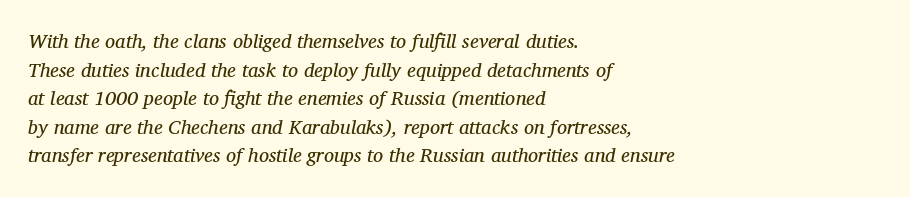
Each new line begins a customary step beneath the previous one. No chunkiness to these letters — they're not bold. Unmarked baselines from the first word to the last. Is the letter spacing exaggerated? No — it looks like the ordinary default.
